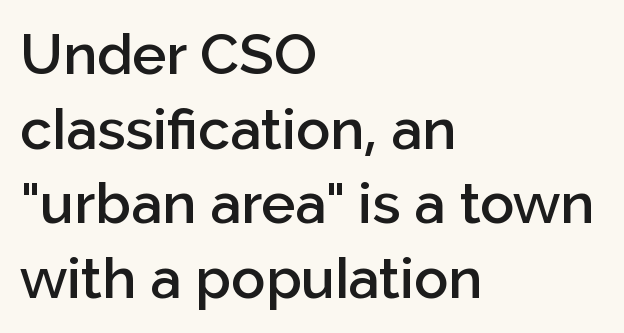
Q: Is the text bold? A: Semi-bold.
Q: Is the text italic (slanted)? A: No, it is upright.
Q: Is the typeface a serif or a sans-serif typeface? A: Sans-serif.
Q: Is the text underlined? A: No.
Q: How is the paragraph aligned? A: Left-aligned.
Q: Is the spacing between letters normal or unusually wide? A: Normal.
Q: Is the spacing between lines tight, normal or loose? A: Normal.
Q: Width (condensed, normal, or wide)? A: Normal.
Q: Stroke contrast? A: Low.
Q: x-height? A: Medium.
Q: Monospaced? A: No.
